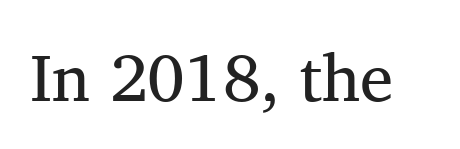
The image shows 67 px serif type; set normal letter spacing, not underlined; medium stroke contrast and a medium x-height.
